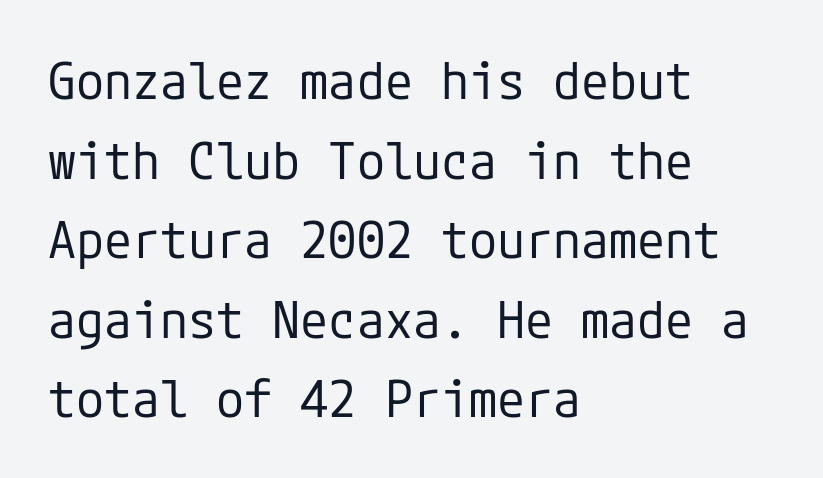
Tracking value appears to be zero — textbook default spacing. Ink coverage per letter is moderate at most. No word sits above an underline. Alignment: flush left. This is the regular roman posture of the typeface. The text was rendered using a sans face with plain stroke endings.
